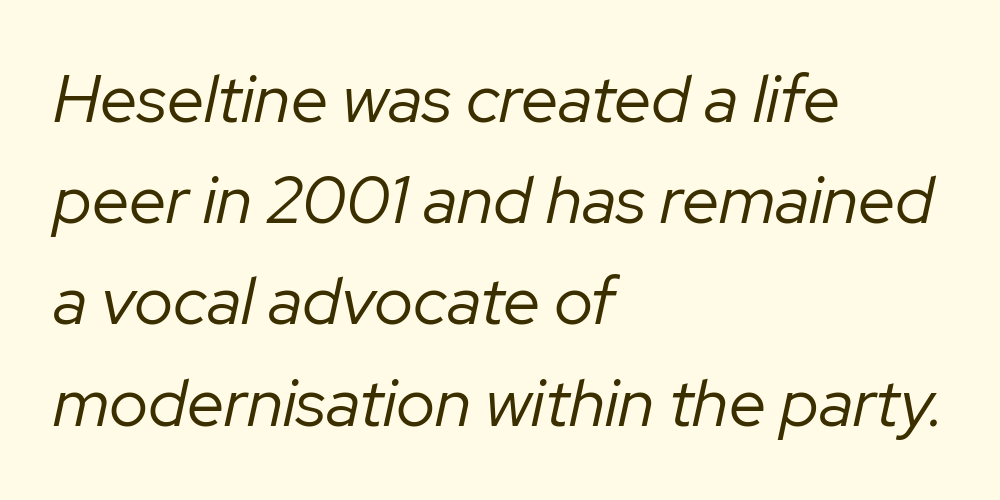
Q: Is the text bold? A: No.
Q: Is the text italic (slanted)? A: Yes, it leans right by about 12 degrees.
Q: Is the text underlined? A: No.
Q: How is the paragraph aligned? A: Left-aligned.
Q: Is the spacing between letters normal or unusually wide? A: Normal.
Q: Is the spacing between lines tight, normal or loose? A: Normal.
Q: Width (condensed, normal, or wide)? A: Normal.
Q: Stroke contrast? A: Low.
Q: x-height? A: Medium.
Q: Monospaced? A: No.
